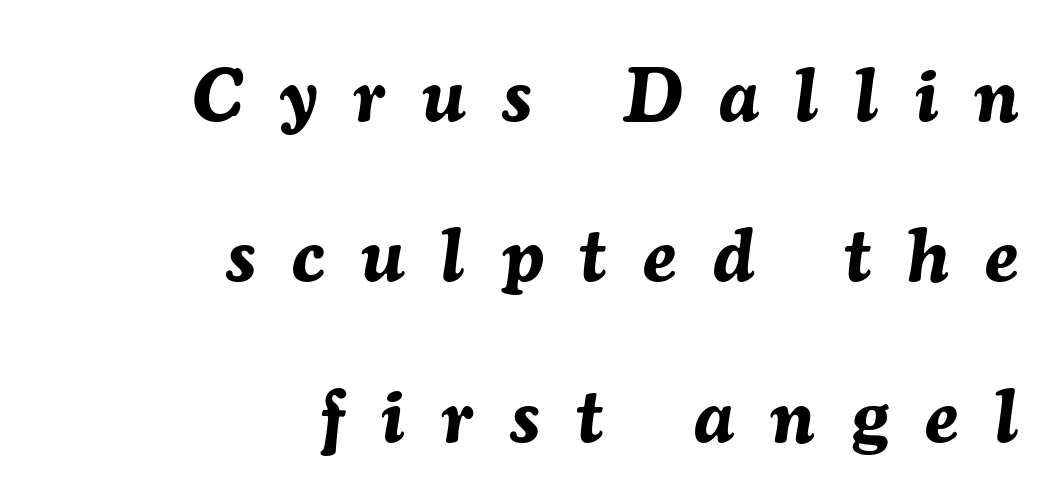
The image shows 76 px bold type, italic (leaning right); set right-aligned, loose line spacing (2.11x), unusually wide letter spacing (+0.48 em), not underlined; medium stroke contrast and a medium x-height.
